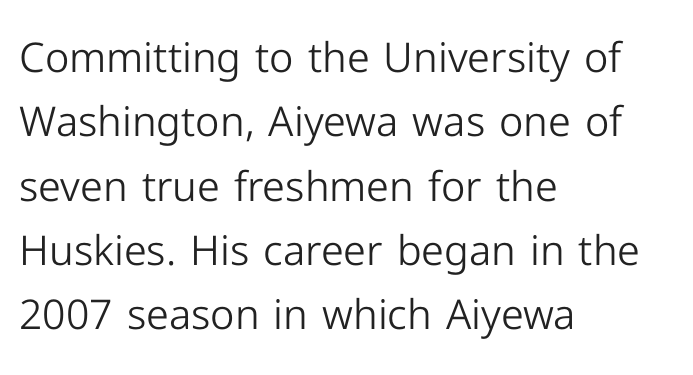
The image shows 41 px light sans-serif type, upright; set left-aligned, normal line spacing (1.57x), normal letter spacing, not underlined; low stroke contrast and a medium x-height.
